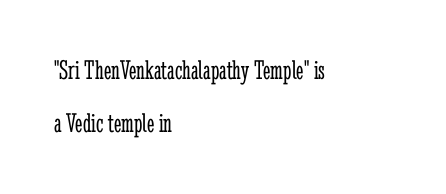
Q: Is the text bold? A: No.
Q: Is the text italic (slanted)? A: No, it is upright.
Q: Is the typeface a serif or a sans-serif typeface? A: Serif.
Q: Is the text underlined? A: No.
Q: How is the paragraph aligned? A: Left-aligned.
Q: Is the spacing between letters normal or unusually wide? A: Normal.
Q: Is the spacing between lines tight, normal or loose? A: Loose.
Q: Width (condensed, normal, or wide)? A: Condensed.
Q: Stroke contrast? A: Low.
Q: x-height? A: Medium.
Q: Monospaced? A: No.
